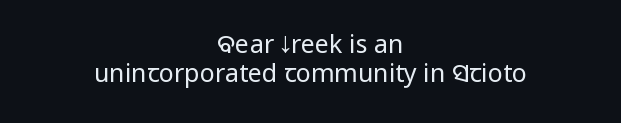
The image shows 25 px text type, upright; set centered, line spacing 1.16x, normal letter spacing, not underlined.
